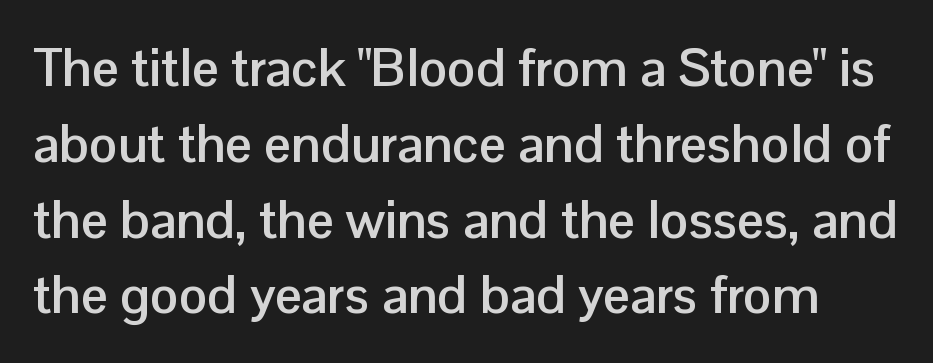
Just letters on the line, the space beneath them empty. Its strokes are broad and dark, the hallmark of bold type. Interline gaps are of average width in this sample. The letters stand upright; this is a roman face.
